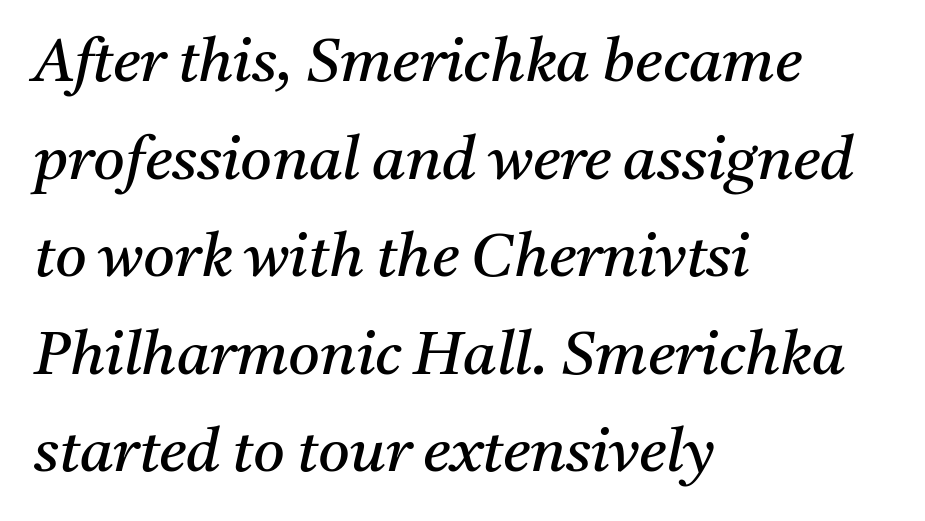
Q: Is the text bold? A: No.
Q: Is the text italic (slanted)? A: Yes, it leans right by about 11 degrees.
Q: Is the typeface a serif or a sans-serif typeface? A: Serif.
Q: Is the text underlined? A: No.
Q: How is the paragraph aligned? A: Left-aligned.
Q: Is the spacing between letters normal or unusually wide? A: Normal.
Q: Is the spacing between lines tight, normal or loose? A: Normal.
Q: Width (condensed, normal, or wide)? A: Normal.
Q: Stroke contrast? A: Medium.
Q: x-height? A: Medium.
Q: Monospaced? A: No.
